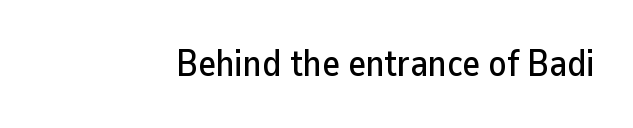
The image shows 37 px sans-serif type, upright; set normal letter spacing, not underlined; low stroke contrast and a medium x-height.
